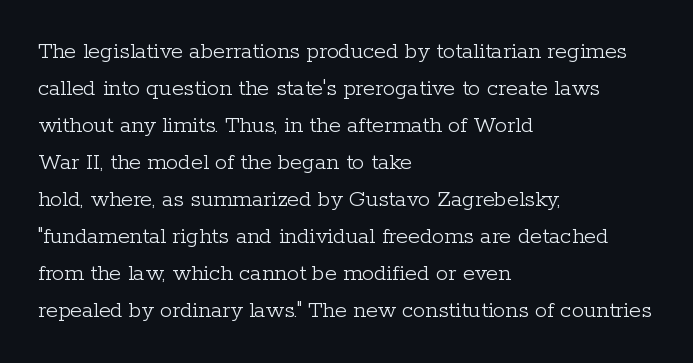
{"italic": "no", "bold": "no", "underline": "no", "align": "left", "line_spacing": "normal", "line_spacing_ratio": 1.54, "letter_spacing": "normal", "letter_spacing_em": 0.0, "glyph_px": 24}
